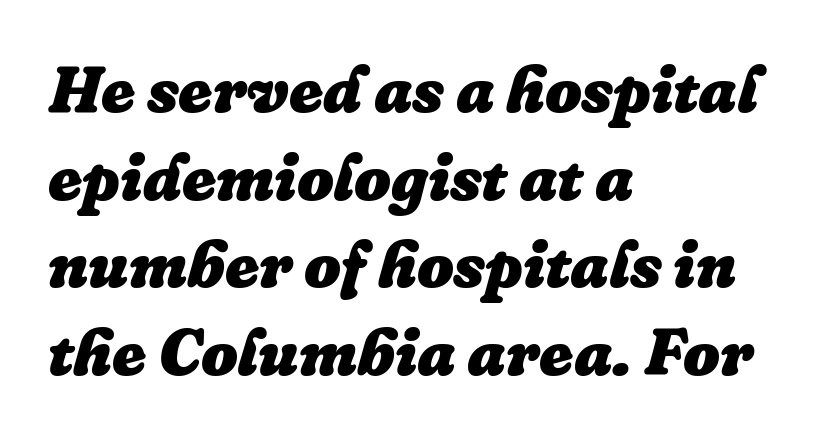
Q: Is the text bold? A: Yes.
Q: Is the text italic (slanted)? A: Yes, it leans right by about 16 degrees.
Q: Is the text underlined? A: No.
Q: How is the paragraph aligned? A: Left-aligned.
Q: Is the spacing between letters normal or unusually wide? A: Normal.
Q: Is the spacing between lines tight, normal or loose? A: Normal.
Q: Width (condensed, normal, or wide)? A: Normal.
Q: Stroke contrast? A: Low.
Q: x-height? A: Medium.
Q: Monospaced? A: No.
